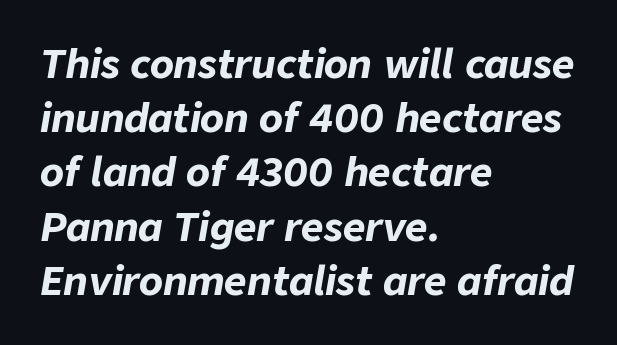
{"italic": "yes", "lean": "right", "slant_degrees": 9, "bold": "yes", "weight": "bold", "width": "normal", "stroke_contrast": "low", "x_height": "medium", "monospaced": "no", "underline": "no", "align": "left", "line_spacing": "normal", "line_spacing_ratio": 1.39, "letter_spacing": "normal", "letter_spacing_em": 0.0, "glyph_px": 39}
